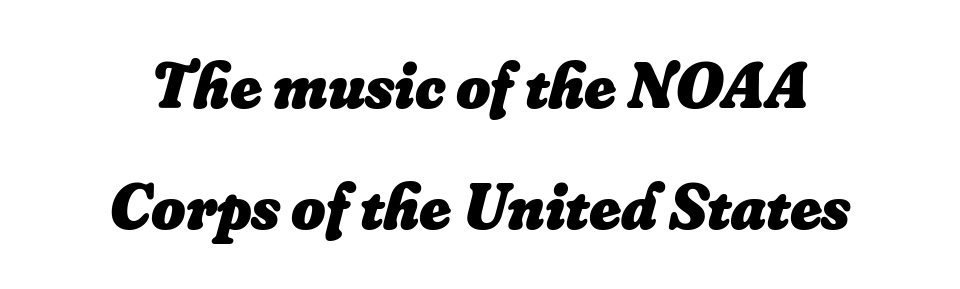
Designer's note — italics engaged. Glyph-to-glyph distance matches everyday printed text. Descender tails drop into unmarked territory. The paragraph has two soft edges and a firm central axis.
